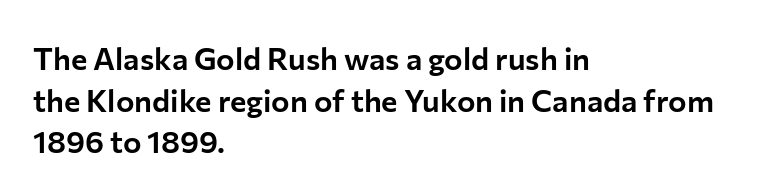
The lines are quadded left. In terms of posture, this sample is upright. No feet cap the strokes, marking this as sans-serif type. Each new line begins a customary step beneath the previous one.
